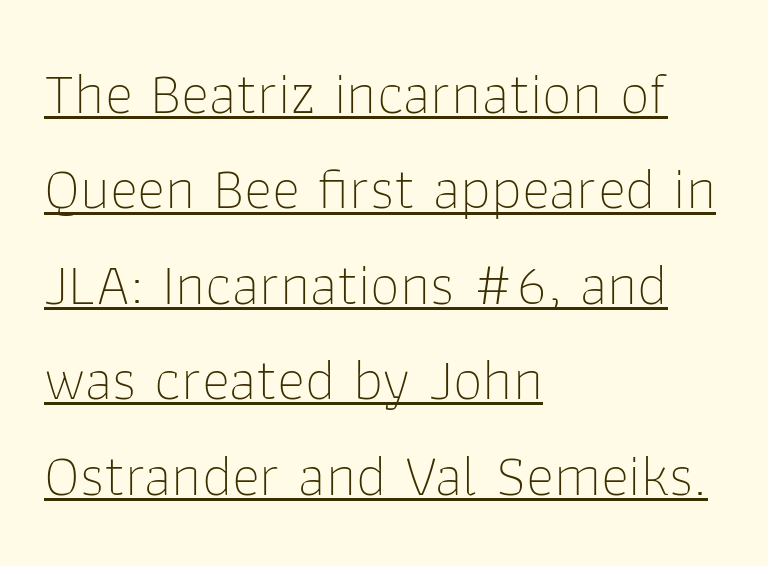
Q: Is the text bold? A: No.
Q: Is the text italic (slanted)? A: No, it is upright.
Q: Is the typeface a serif or a sans-serif typeface? A: Sans-serif.
Q: Is the text underlined? A: Yes.
Q: How is the paragraph aligned? A: Left-aligned.
Q: Is the spacing between letters normal or unusually wide? A: Normal.
Q: Is the spacing between lines tight, normal or loose? A: Normal.
Q: Width (condensed, normal, or wide)? A: Normal.
Q: Stroke contrast? A: Low.
Q: x-height? A: Medium.
Q: Monospaced? A: No.
